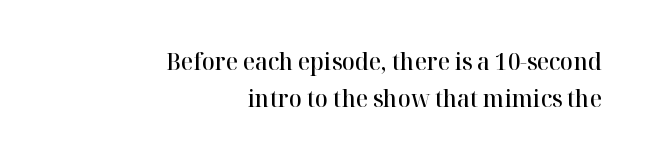
The image shows 24 px text type, upright; set right-aligned, normal line spacing (1.54x), normal letter spacing, not underlined.
